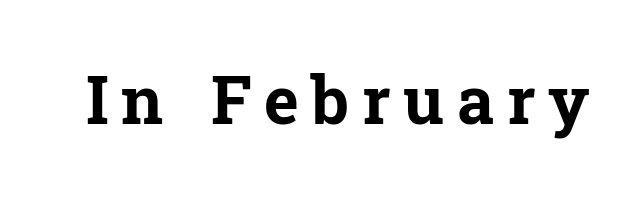
Q: Is the text bold? A: Yes.
Q: Is the text italic (slanted)? A: No, it is upright.
Q: Is the typeface a serif or a sans-serif typeface? A: Serif.
Q: Is the text underlined? A: No.
Q: Width (condensed, normal, or wide)? A: Normal.
Q: Stroke contrast? A: Low.
Q: x-height? A: Medium.
Q: Monospaced? A: No.
